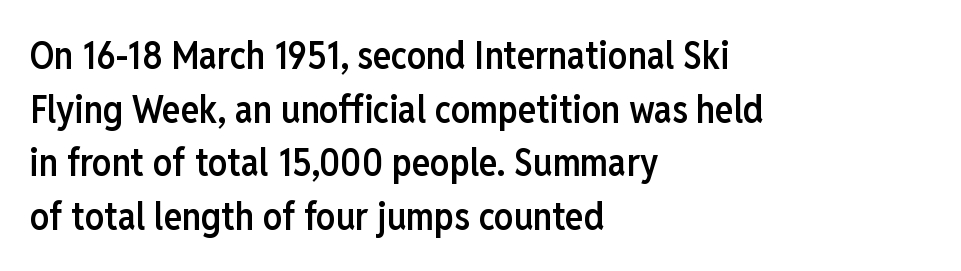
{"serif": "no", "italic": "no", "bold": "semi", "weight": "semibold", "width": "condensed", "stroke_contrast": "low", "x_height": "medium", "monospaced": "no", "underline": "no", "align": "left", "line_spacing": "normal", "line_spacing_ratio": 1.41, "letter_spacing": "normal", "letter_spacing_em": 0.0, "glyph_px": 38}
